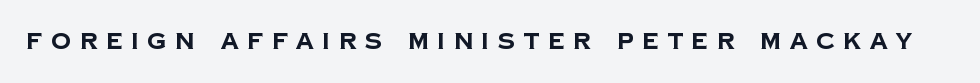
The image shows 22 px bold type; set unusually wide letter spacing (+0.4 em), not underlined.
